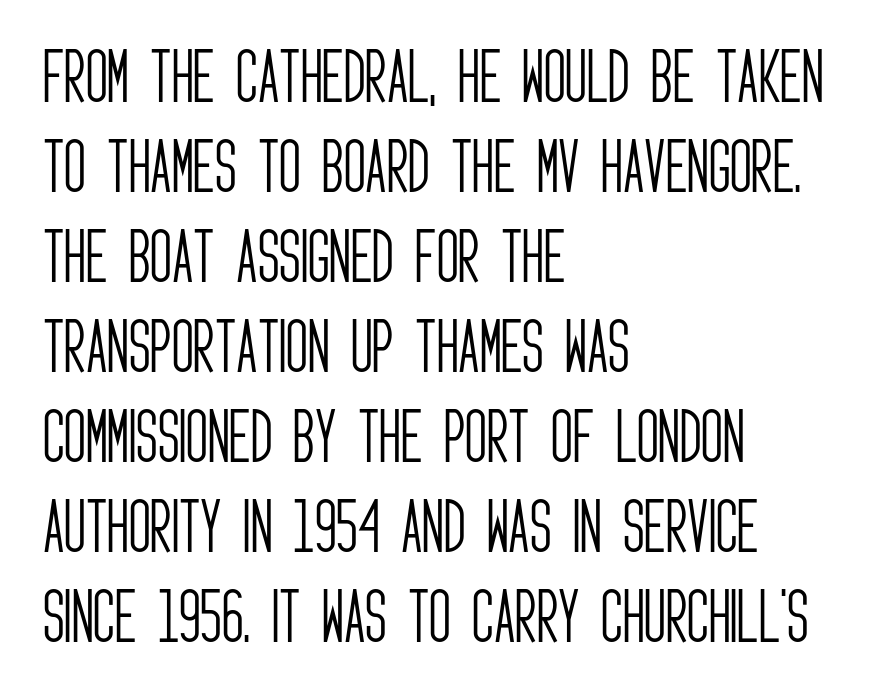
These lines are composed in type without serifs. Is this a heavy cut? Hardly; it is regular or lighter. The passage shown is typed in a proportional face where columns would drift. The passage shown has conventional tracking throughout.
